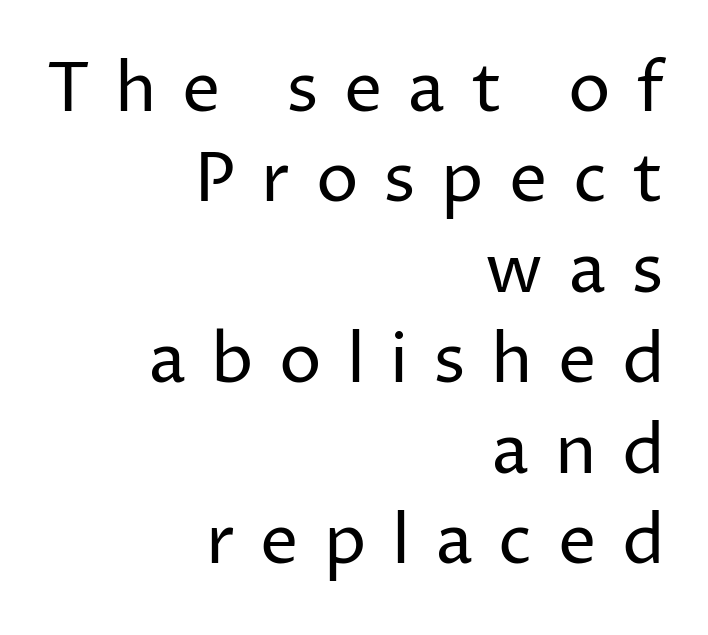
Q: Is the text bold? A: No.
Q: Is the text italic (slanted)? A: No, it is upright.
Q: Is the typeface a serif or a sans-serif typeface? A: Sans-serif.
Q: Is the text underlined? A: No.
Q: How is the paragraph aligned? A: Right-aligned.
Q: Is the spacing between letters normal or unusually wide? A: Unusually wide.
Q: Is the spacing between lines tight, normal or loose? A: Normal.
Q: Width (condensed, normal, or wide)? A: Normal.
Q: Stroke contrast? A: Low.
Q: x-height? A: Medium.
Q: Monospaced? A: No.
